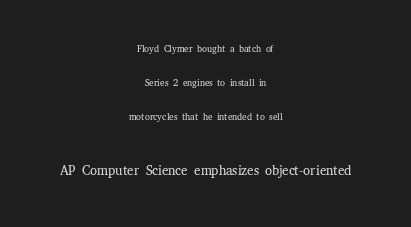
One-word summary of the alignment: center. No extra ink here — the face is not bold. How are the letters spaced? Ordinarily, with no added tracking. Type size steps up from the first block to the second. Each new line begins a long way beneath the previous one. Letters rest on an invisible, unmarked baseline.
